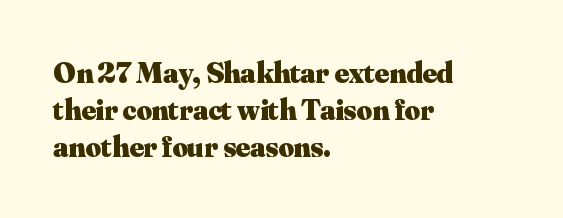
Q: Is the text bold? A: Yes.
Q: Is the text italic (slanted)? A: No, it is upright.
Q: Is the typeface a serif or a sans-serif typeface? A: Serif.
Q: Is the text underlined? A: No.
Q: How is the paragraph aligned? A: Left-aligned.
Q: Is the spacing between letters normal or unusually wide? A: Normal.
Q: Width (condensed, normal, or wide)? A: Normal.
Q: Stroke contrast? A: Medium.
Q: x-height? A: Small.
Q: Monospaced? A: No.
